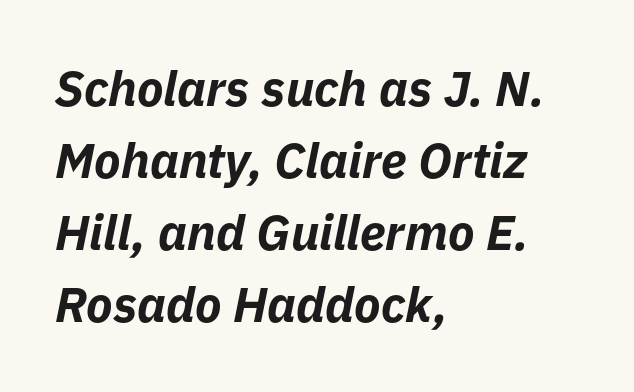
Q: Is the text bold? A: Yes.
Q: Is the text italic (slanted)? A: Yes, it leans right by about 11 degrees.
Q: Is the text underlined? A: No.
Q: How is the paragraph aligned? A: Left-aligned.
Q: Is the spacing between letters normal or unusually wide? A: Normal.
Q: Is the spacing between lines tight, normal or loose? A: Normal.
Q: Width (condensed, normal, or wide)? A: Normal.
Q: Stroke contrast? A: Low.
Q: x-height? A: Medium.
Q: Monospaced? A: No.
